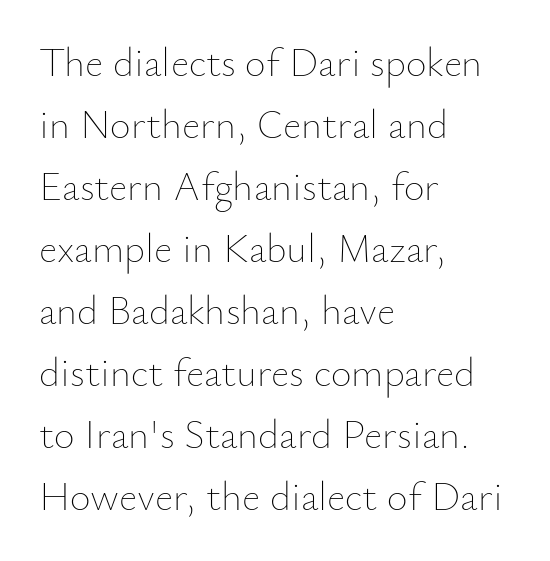
{"italic": "no", "bold": "no", "weight": "thin", "width": "normal", "stroke_contrast": "low", "x_height": "small", "monospaced": "no", "underline": "no", "align": "left", "line_spacing": "normal", "line_spacing_ratio": 1.55, "letter_spacing": "normal", "letter_spacing_em": 0.0, "glyph_px": 40}
